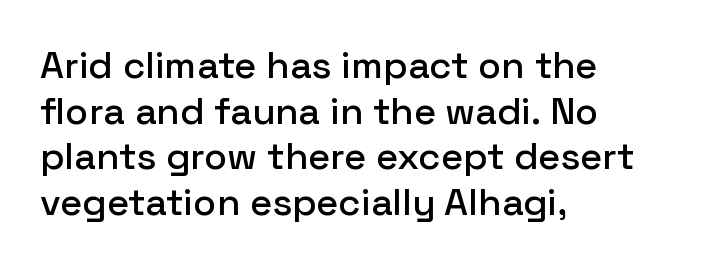
{"serif": "no", "italic": "no", "width": "normal", "stroke_contrast": "low", "x_height": "medium", "monospaced": "no", "underline": "no", "align": "left", "line_spacing_ratio": 1.2, "letter_spacing": "normal", "letter_spacing_em": 0.0, "glyph_px": 38}
